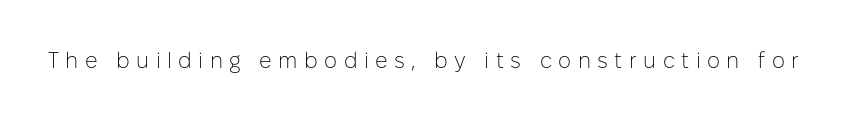
The image shows 22 px text type, upright; set unusually wide letter spacing (+0.29 em), not underlined.
